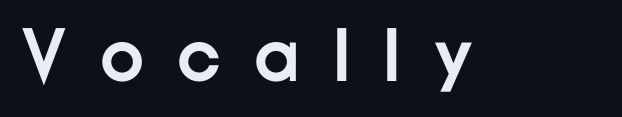
The area under the type is left untouched. These lines were composed using upright roman letters. This rendering employs a face without finishing strokes, i.e., a sans-serif. Compared with typical body copy, the letter spacing here is much looser.
